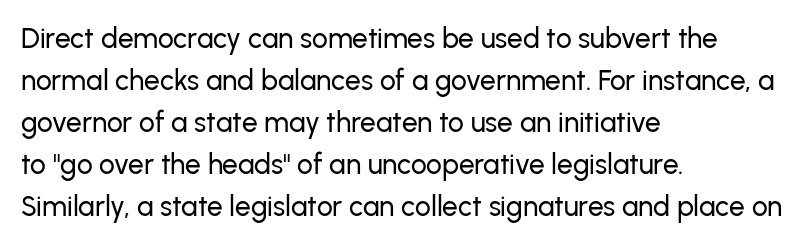
The image shows 28 px sans-serif type, upright; set left-aligned, normal line spacing (1.5x), normal letter spacing, not underlined; low stroke contrast and a medium x-height.
